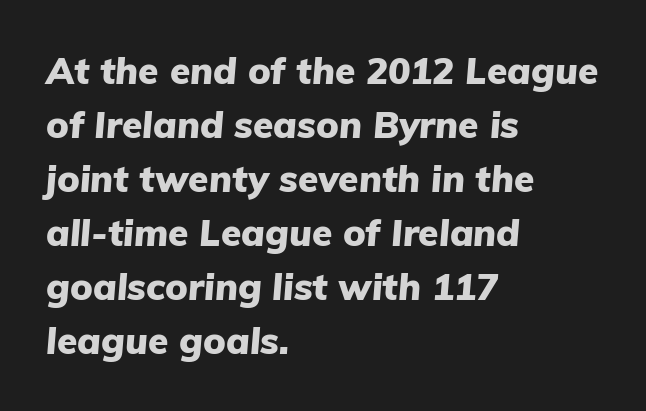
The image shows 37 px heavy type, italic (leaning right); set left-aligned, normal line spacing (1.46x), normal letter spacing, not underlined; low stroke contrast and a medium x-height.
